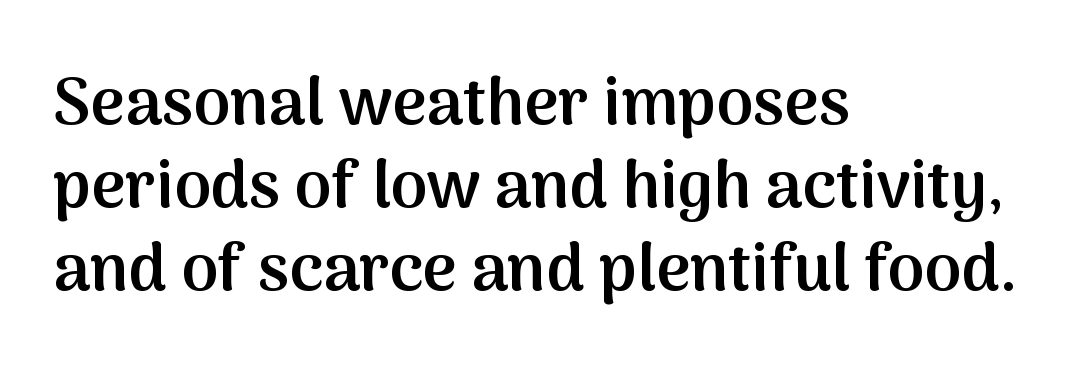
Q: Is the text bold? A: Semi-bold.
Q: Is the text italic (slanted)? A: No, it is upright.
Q: Is the typeface a serif or a sans-serif typeface? A: Sans-serif.
Q: Is the text underlined? A: No.
Q: How is the paragraph aligned? A: Left-aligned.
Q: Is the spacing between letters normal or unusually wide? A: Normal.
Q: Is the spacing between lines tight, normal or loose? A: Normal.
Q: Width (condensed, normal, or wide)? A: Normal.
Q: Stroke contrast? A: Medium.
Q: x-height? A: Medium.
Q: Monospaced? A: No.
